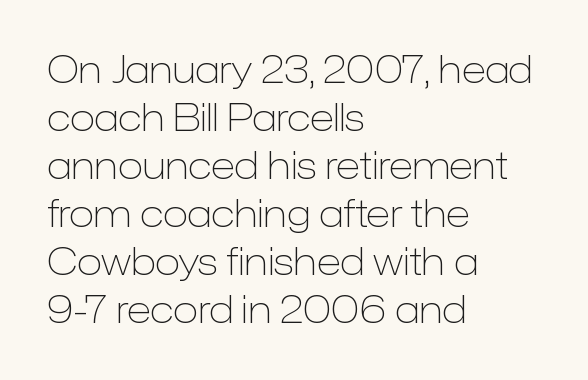
Q: Is the text bold? A: No.
Q: Is the text italic (slanted)? A: No, it is upright.
Q: Is the typeface a serif or a sans-serif typeface? A: Sans-serif.
Q: Is the text underlined? A: No.
Q: How is the paragraph aligned? A: Left-aligned.
Q: Is the spacing between letters normal or unusually wide? A: Normal.
Q: Is the spacing between lines tight, normal or loose? A: Normal.
Q: Width (condensed, normal, or wide)? A: Normal.
Q: Stroke contrast? A: Low.
Q: x-height? A: Medium.
Q: Monospaced? A: No.
